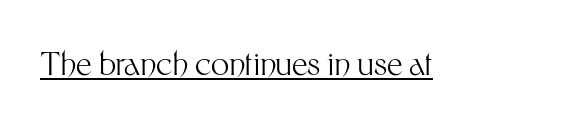
The image shows 32 px light sans-serif type, upright; set normal letter spacing, underlined; medium stroke contrast and a medium x-height.
